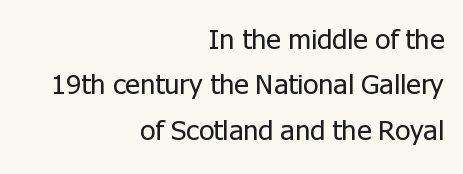
The image shows 28 px regular-weight sans-serif type, upright; set right-aligned, normal line spacing (1.62x), normal letter spacing, not underlined; low stroke contrast and a medium x-height.
